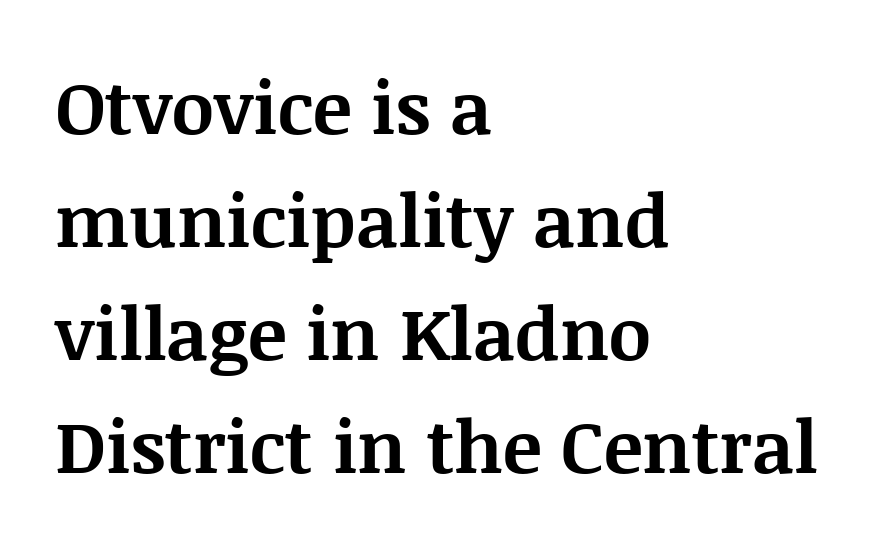
{"serif": "yes", "italic": "no", "bold": "yes", "weight": "bold", "width": "normal", "stroke_contrast": "medium", "x_height": "large", "monospaced": "no", "underline": "no", "align": "left", "line_spacing": "normal", "line_spacing_ratio": 1.55, "letter_spacing": "normal", "letter_spacing_em": 0.0, "glyph_px": 73}
